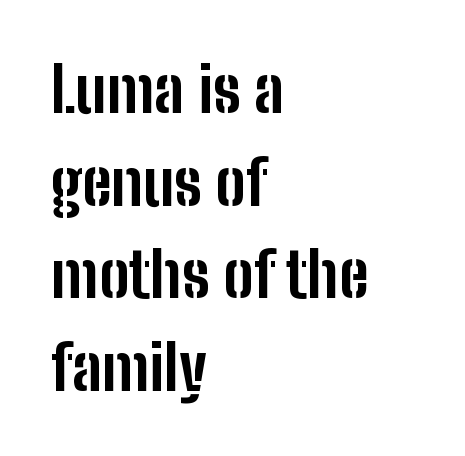
Q: Is the text bold? A: Yes.
Q: Is the text italic (slanted)? A: No, it is upright.
Q: Is the typeface a serif or a sans-serif typeface? A: Sans-serif.
Q: Is the text underlined? A: No.
Q: How is the paragraph aligned? A: Left-aligned.
Q: Is the spacing between letters normal or unusually wide? A: Normal.
Q: Is the spacing between lines tight, normal or loose? A: Normal.
Q: Width (condensed, normal, or wide)? A: Condensed.
Q: Stroke contrast? A: Low.
Q: x-height? A: Medium.
Q: Monospaced? A: No.
